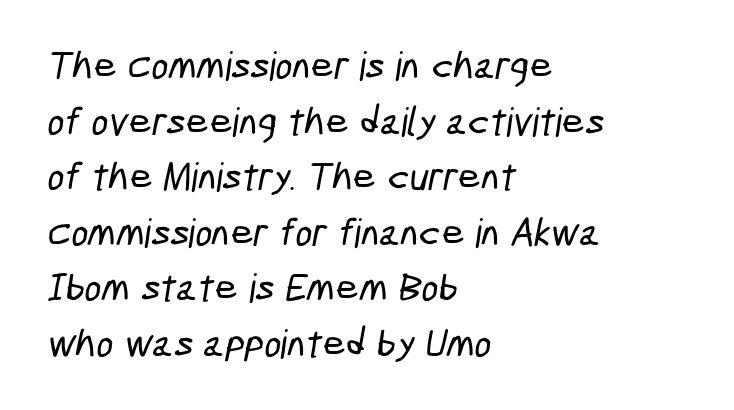
Line beginnings align vertically; line endings do not. I'd call this a sans setting — the letters go barefoot. Descender tails drop into unmarked territory. Is the letter spacing exaggerated? No — it looks like the ordinary default. If you measured baseline to baseline, you'd find a middling distance.
